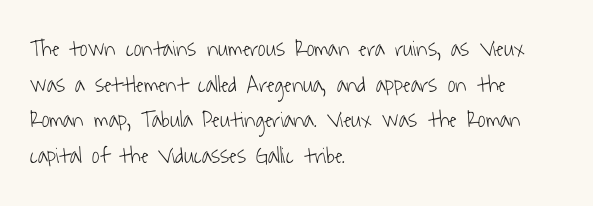
The image shows 23 px text type; set left-aligned, normal line spacing (1.55x), normal letter spacing, not underlined.
